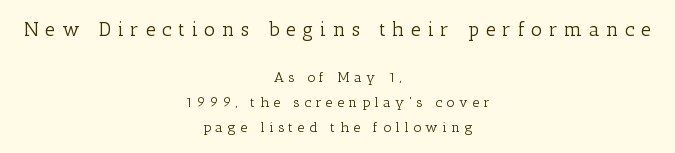
The image shows 20 px text type, upright; set centered, line spacing 1.77x, unusually wide letter spacing (+0.32 em), not underlined; the first (top) block is 1.43x larger.
